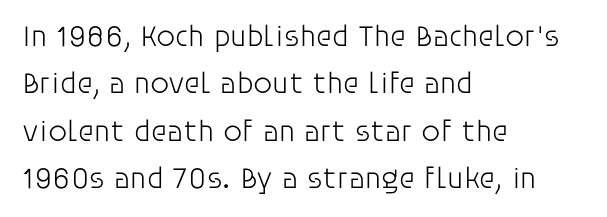
Q: Is the text bold? A: No.
Q: Is the text italic (slanted)? A: No, it is upright.
Q: Is the typeface a serif or a sans-serif typeface? A: Sans-serif.
Q: Is the text underlined? A: No.
Q: How is the paragraph aligned? A: Left-aligned.
Q: Is the spacing between letters normal or unusually wide? A: Normal.
Q: Is the spacing between lines tight, normal or loose? A: Normal.
Q: Width (condensed, normal, or wide)? A: Normal.
Q: Stroke contrast? A: Low.
Q: x-height? A: Large.
Q: Monospaced? A: No.
